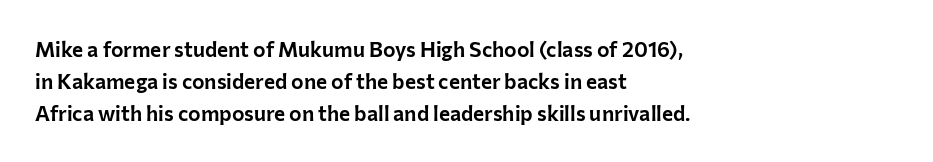
Layout note: lines flush left. The string is rendered with underlining switched off. The line texture is even and compact thanks to regular tracking. A roman cut, with each character standing at attention. The space between consecutive lines is moderate.
